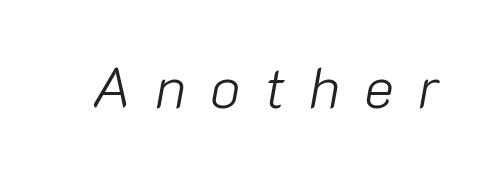
The image shows 57 px light type, italic (leaning right); set unusually wide letter spacing (+0.42 em), not underlined; low stroke contrast and a medium x-height.
